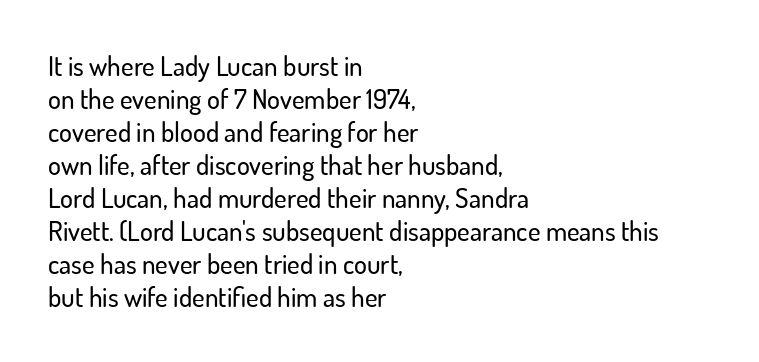
No extra tracking has been applied to these lines. Check the space under the baseline: it is left empty. The font's upright variant was chosen for this text. Casual observation: everything's shoved over to the left.
